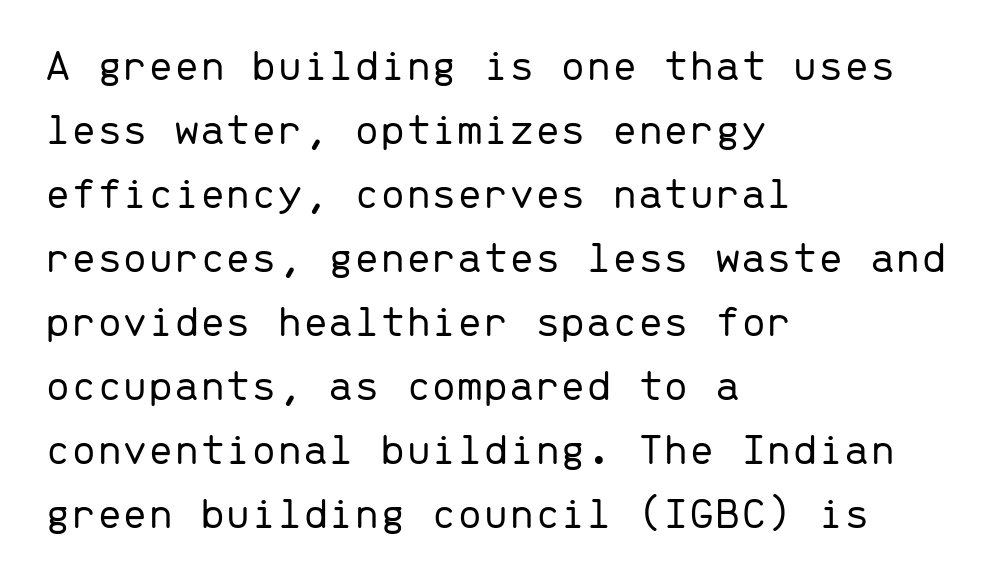
{"serif": "no", "italic": "no", "bold": "no", "weight": "light", "width": "normal", "stroke_contrast": "low", "x_height": "medium", "monospaced": "yes", "underline": "no", "align": "left", "line_spacing": "normal", "line_spacing_ratio": 1.39, "letter_spacing": "normal", "letter_spacing_em": 0.0, "glyph_px": 46}
